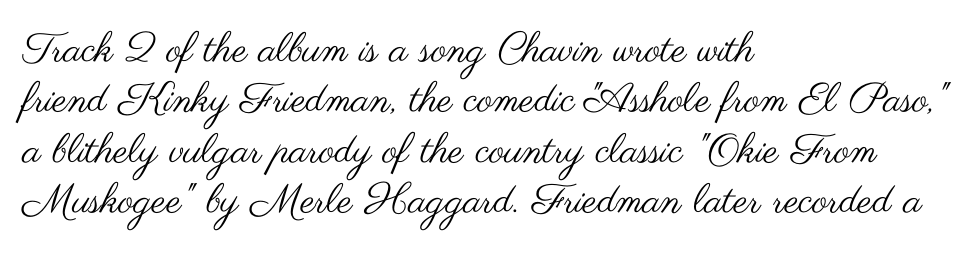
On a weight scale, this lands at 450 or below. The letters sit at their default tracking, neither squeezed nor spread. Lines of text with bare space underneath. The designer went with a sans here, leaving each stem footless. Is the block centered? No — it sits flush against the left margin.
